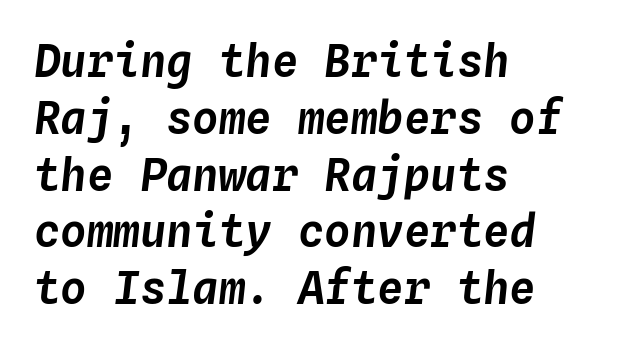
Fixed-width glyphs throughout — classic coding-font behaviour. No word sits above an underline. Standard letterfit; no display-style spreading of the glyphs. Each new line begins a customary step beneath the previous one. The glyphs look as if they've been sheared to an angle.
